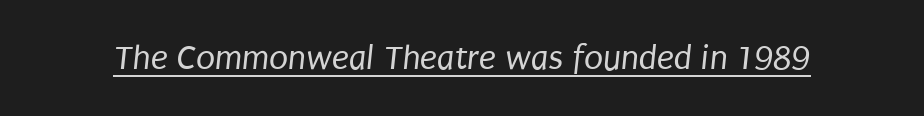
Serif or sans? Sans — the stroke terminals are bare. Vertical stems look standard width or narrower in stroke. Quick note: underline on. Nothing unusual about the tracking: characters are spaced as the font intends.
